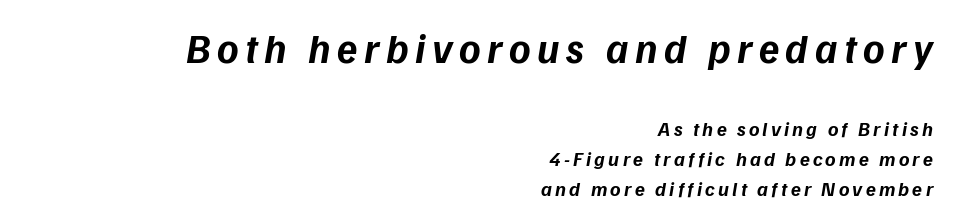
The image shows 41 px bold type, italic (leaning right); set right-aligned, normal line spacing (1.51x), not underlined; the first (top) block is 2.05x larger; low stroke contrast and a medium x-height.
